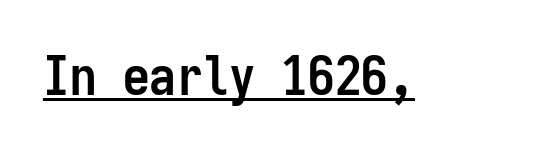
Q: Is the text bold? A: Yes.
Q: Is the text italic (slanted)? A: No, it is upright.
Q: Is the typeface a serif or a sans-serif typeface? A: Sans-serif.
Q: Is the text underlined? A: Yes.
Q: Is the spacing between letters normal or unusually wide? A: Normal.
Q: Width (condensed, normal, or wide)? A: Condensed.
Q: Stroke contrast? A: Low.
Q: x-height? A: Medium.
Q: Monospaced? A: Yes.
